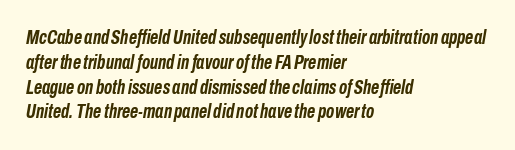
The image shows 20 px bold type, italic (leaning right); set left-aligned, line spacing 1.24x, normal letter spacing, not underlined.
